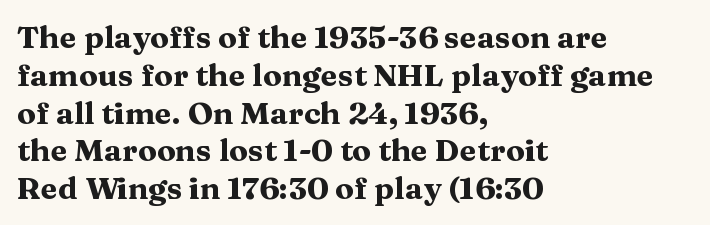
{"serif": "yes", "italic": "no", "bold": "yes", "weight": "heavy", "width": "wide", "stroke_contrast": "medium", "x_height": "medium", "monospaced": "no", "underline": "no", "align": "left", "line_spacing_ratio": 1.22, "letter_spacing": "normal", "letter_spacing_em": 0.0, "glyph_px": 31}
